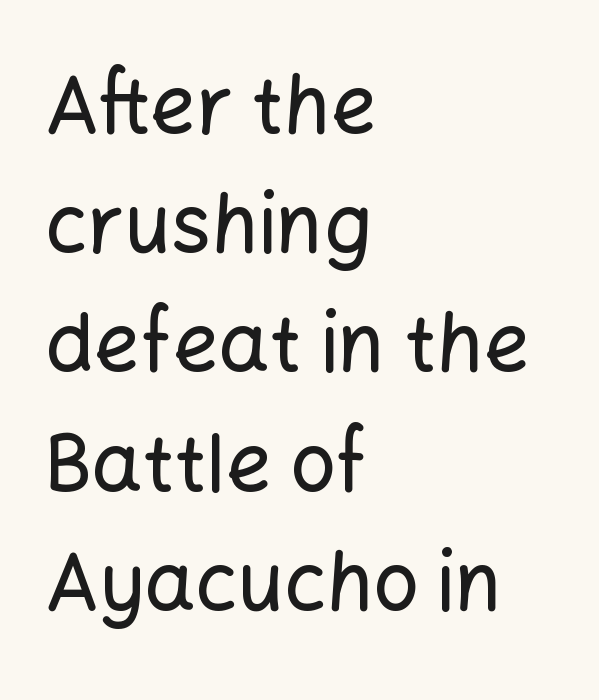
{"serif": "no", "italic": "no", "width": "normal", "stroke_contrast": "low", "x_height": "medium", "monospaced": "no", "underline": "no", "align": "left", "line_spacing": "normal", "line_spacing_ratio": 1.49, "letter_spacing": "normal", "letter_spacing_em": 0.0, "glyph_px": 80}
